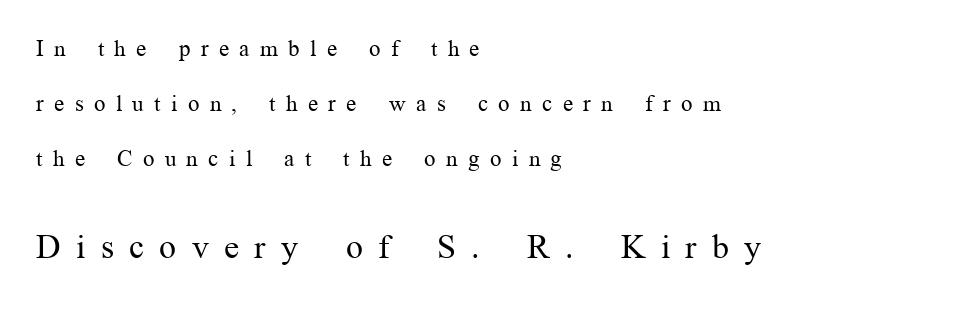
Q: Is the text bold? A: No.
Q: Is the text italic (slanted)? A: No, it is upright.
Q: Is the typeface a serif or a sans-serif typeface? A: Serif.
Q: Is the text underlined? A: No.
Q: How is the paragraph aligned? A: Left-aligned.
Q: Is the spacing between letters normal or unusually wide? A: Unusually wide.
Q: Is the spacing between lines tight, normal or loose? A: Loose.
Q: Which block of text is set in a larger size, the first (top) or the second (bottom)? A: The second (bottom) one.
Q: Width (condensed, normal, or wide)? A: Normal.
Q: Stroke contrast? A: Medium.
Q: x-height? A: Medium.
Q: Monospaced? A: No.
